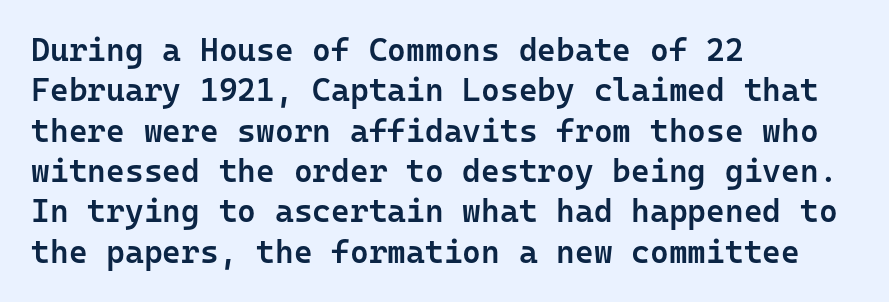
The image shows 32 px semibold sans-serif type, upright, monospaced; set left-aligned, normal line spacing (1.26x), normal letter spacing, not underlined; low stroke contrast and a medium x-height.
